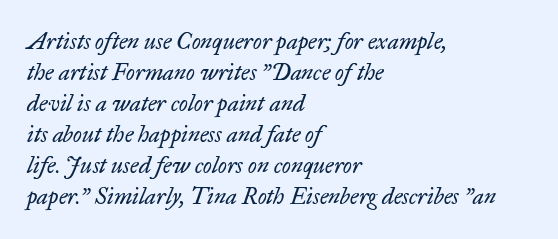
Q: Is the text bold? A: No.
Q: Is the text italic (slanted)? A: Yes, it leans right by about 17 degrees.
Q: Is the text underlined? A: No.
Q: How is the paragraph aligned? A: Left-aligned.
Q: Is the spacing between letters normal or unusually wide? A: Normal.
Q: Is the spacing between lines tight, normal or loose? A: Normal.
